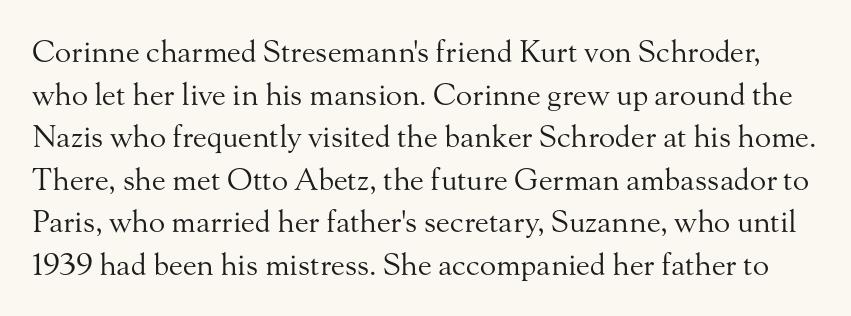
{"serif": "yes", "italic": "no", "bold": "no", "weight": "regular", "width": "normal", "stroke_contrast": "medium", "x_height": "small", "monospaced": "no", "underline": "no", "line_spacing": "normal", "line_spacing_ratio": 1.42, "letter_spacing": "normal", "letter_spacing_em": 0.0, "glyph_px": 30}
